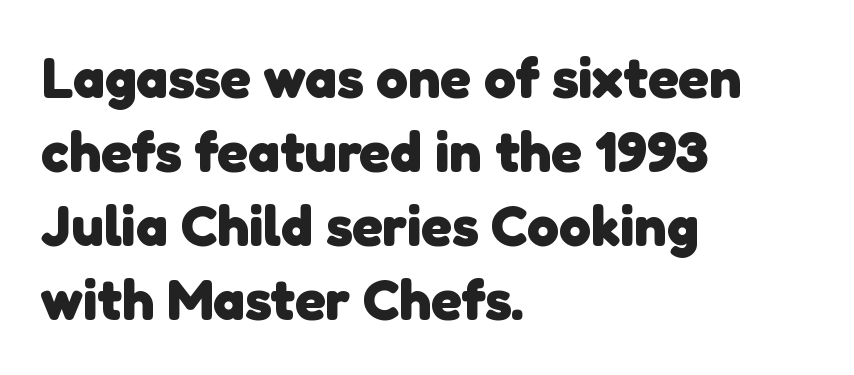
Q: Is the text bold? A: Yes.
Q: Is the typeface a serif or a sans-serif typeface? A: Sans-serif.
Q: Is the text underlined? A: No.
Q: How is the paragraph aligned? A: Left-aligned.
Q: Is the spacing between letters normal or unusually wide? A: Normal.
Q: Is the spacing between lines tight, normal or loose? A: Normal.
Q: Width (condensed, normal, or wide)? A: Normal.
Q: Stroke contrast? A: Low.
Q: x-height? A: Medium.
Q: Monospaced? A: No.
